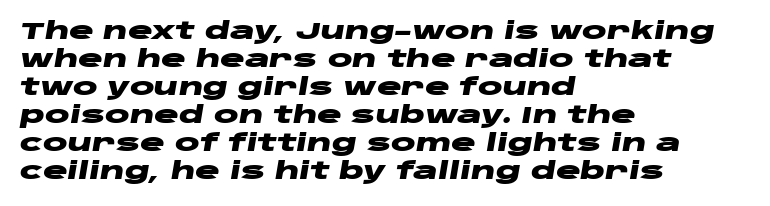
The image shows 23 px bold type, italic (leaning right); set left-aligned, line spacing 1.22x, normal letter spacing, not underlined.
